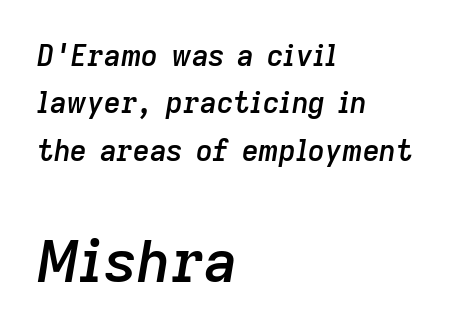
Q: Is the text bold? A: Semi-bold.
Q: Is the text italic (slanted)? A: Yes, it leans right by about 9 degrees.
Q: Is the text underlined? A: No.
Q: How is the paragraph aligned? A: Left-aligned.
Q: Is the spacing between letters normal or unusually wide? A: Normal.
Q: Is the spacing between lines tight, normal or loose? A: Normal.
Q: Which block of text is set in a larger size, the first (top) or the second (bottom)? A: The second (bottom) one.
Q: Width (condensed, normal, or wide)? A: Normal.
Q: Stroke contrast? A: Low.
Q: x-height? A: Medium.
Q: Monospaced? A: No.
